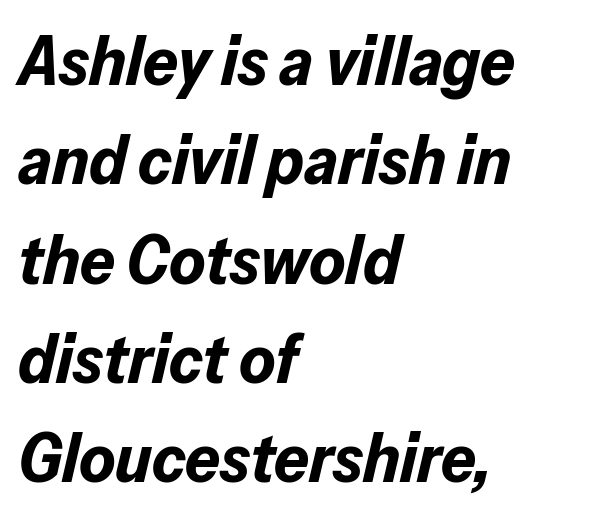
{"italic": "yes", "lean": "right", "slant_degrees": 13, "bold": "yes", "weight": "bold", "width": "normal", "stroke_contrast": "low", "x_height": "medium", "monospaced": "no", "underline": "no", "align": "left", "line_spacing": "normal", "line_spacing_ratio": 1.44, "letter_spacing": "normal", "letter_spacing_em": 0.0, "glyph_px": 69}
